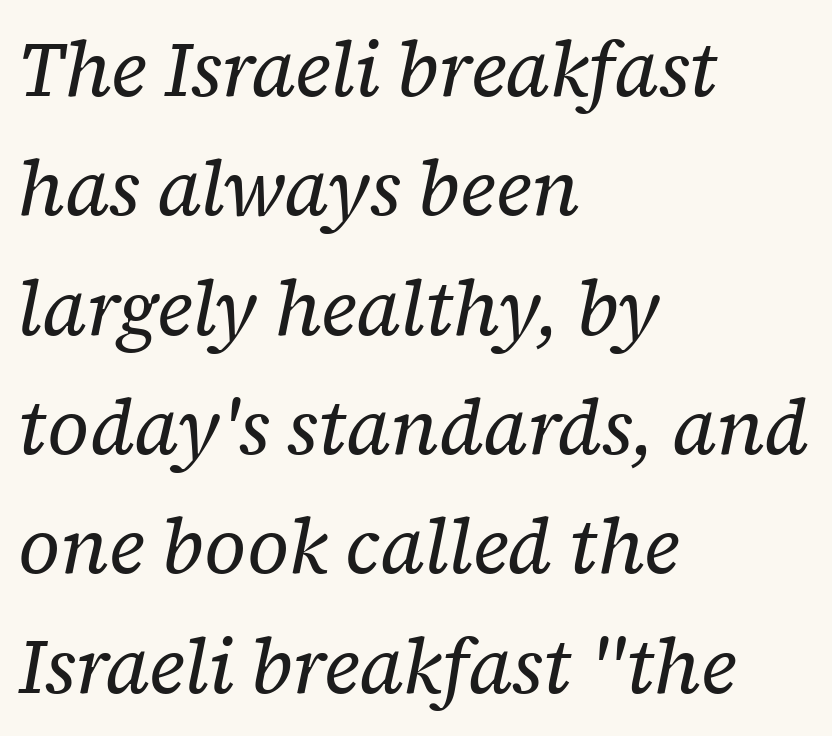
The image shows 76 px regular-weight serif type, italic (leaning right); set left-aligned, normal line spacing (1.57x), normal letter spacing, not underlined; low stroke contrast and a medium x-height.
